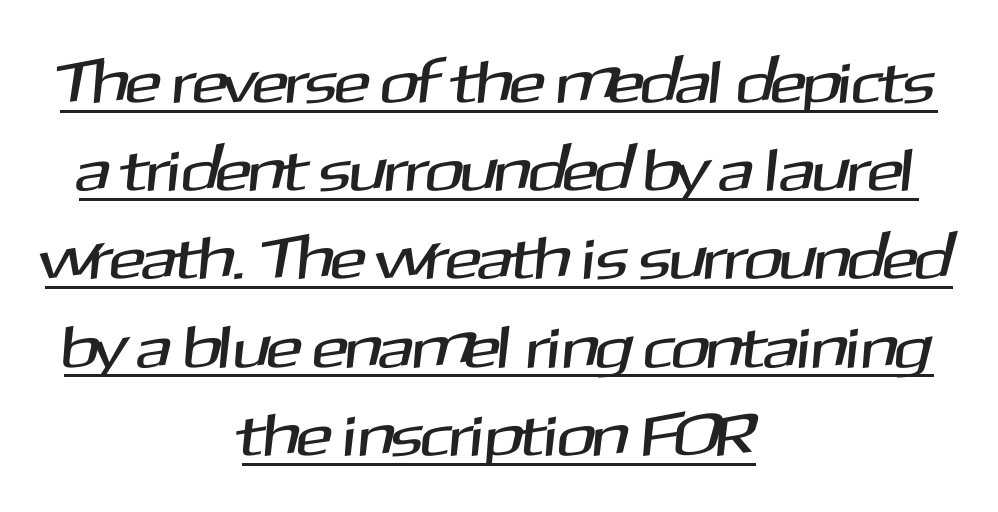
The image shows 60 px sans-serif type; set centered, normal line spacing (1.47x), normal letter spacing, underlined; medium stroke contrast and a medium x-height.
